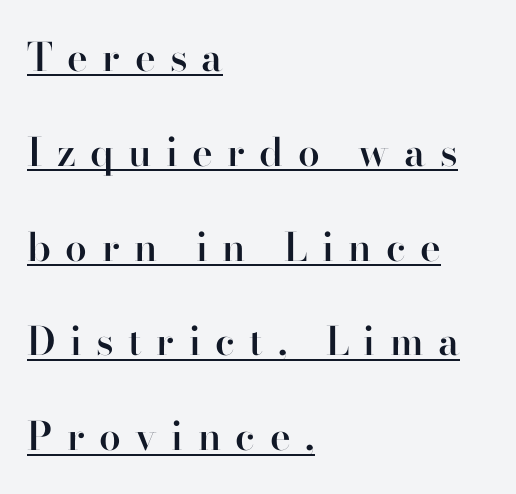
{"serif": "yes", "italic": "no", "bold": "semi", "weight": "semibold", "width": "normal", "stroke_contrast": "high", "x_height": "small", "monospaced": "no", "underline": "yes", "align": "left", "line_spacing": "loose", "line_spacing_ratio": 2.43, "letter_spacing": "wide", "letter_spacing_em": 0.37, "glyph_px": 39}
